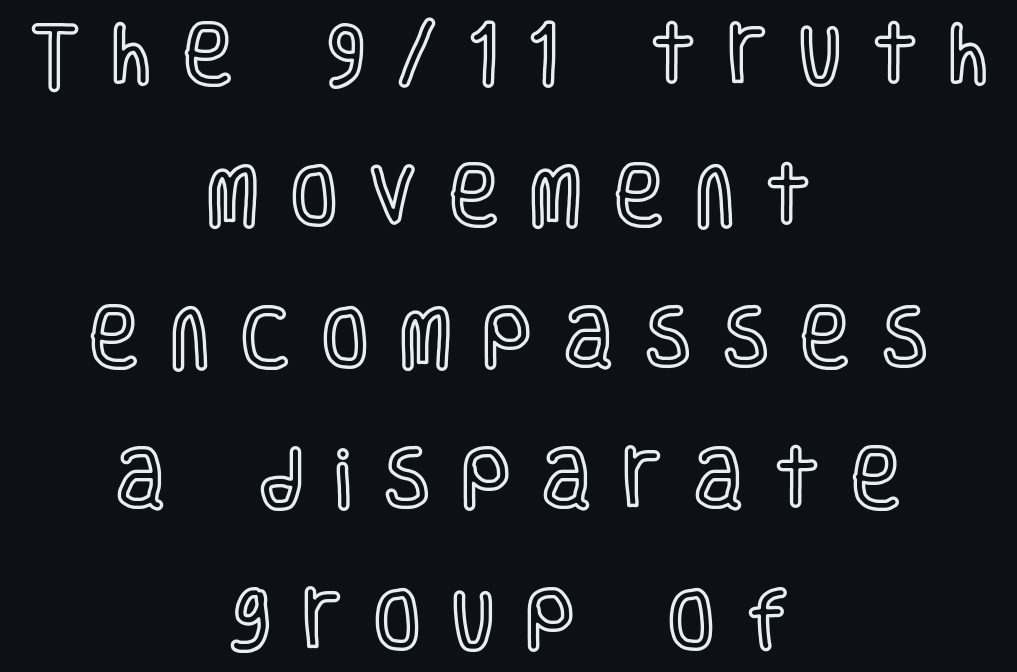
{"italic": "no", "width": "condensed", "x_height": "large", "monospaced": "no", "underline": "no", "align": "center", "line_spacing": "loose", "line_spacing_ratio": 2.11, "letter_spacing": "wide", "letter_spacing_em": 0.48, "glyph_px": 67}
